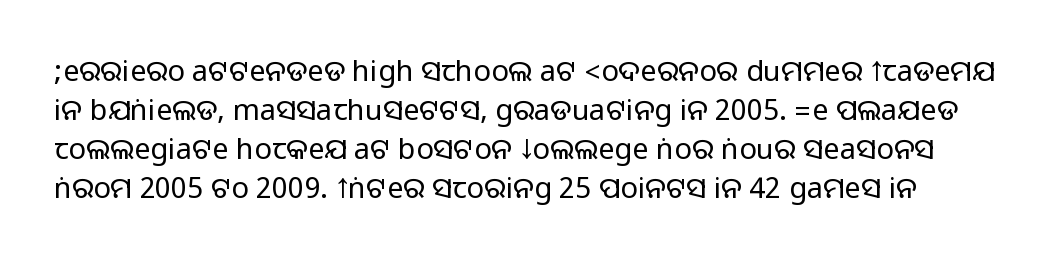
{"serif": "no", "italic": "no", "width": "normal", "stroke_contrast": "medium", "monospaced": "no", "underline": "no", "line_spacing": "normal", "line_spacing_ratio": 1.35, "letter_spacing": "normal", "letter_spacing_em": 0.0, "glyph_px": 29}
